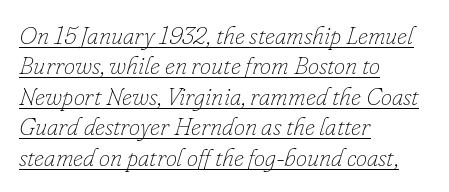
Q: Is the text bold? A: No.
Q: Is the text italic (slanted)? A: Yes, it leans right by about 16 degrees.
Q: Is the text underlined? A: Yes.
Q: How is the paragraph aligned? A: Left-aligned.
Q: Is the spacing between letters normal or unusually wide? A: Normal.
